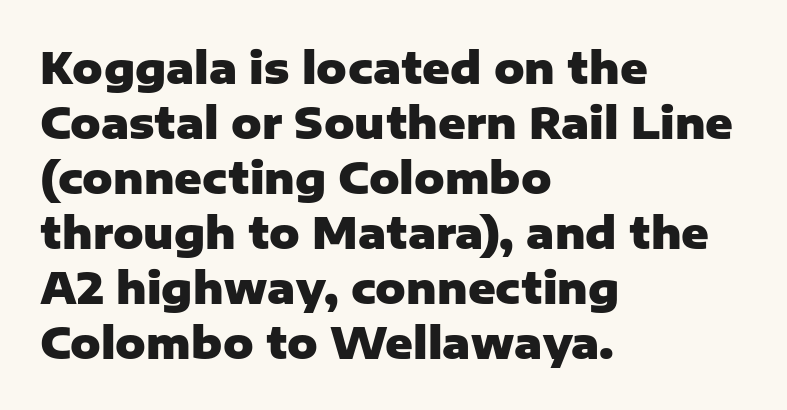
The image shows 42 px heavy sans-serif type, upright; set left-aligned, normal line spacing (1.31x), normal letter spacing, not underlined; low stroke contrast and a medium x-height.
